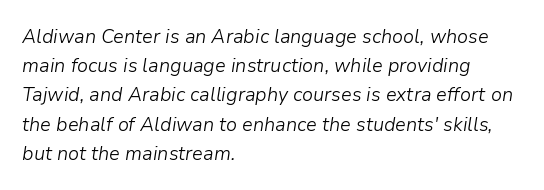
A light-to-regular cut is what we see here. One glance says typical: line gaps are just what's usual. Any mark beneath the type? The region is blank. A student would call this left alignment; a typographer would say flush left, rag right.
